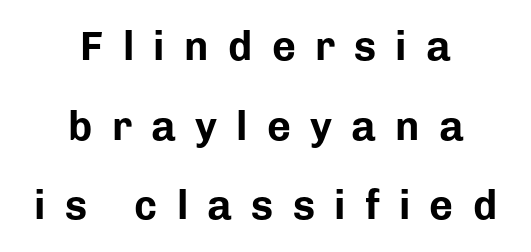
{"serif": "no", "italic": "no", "bold": "yes", "weight": "bold", "width": "normal", "stroke_contrast": "low", "x_height": "medium", "monospaced": "no", "underline": "no", "align": "center", "line_spacing": "loose", "line_spacing_ratio": 1.94, "letter_spacing": "wide", "letter_spacing_em": 0.47, "glyph_px": 41}
